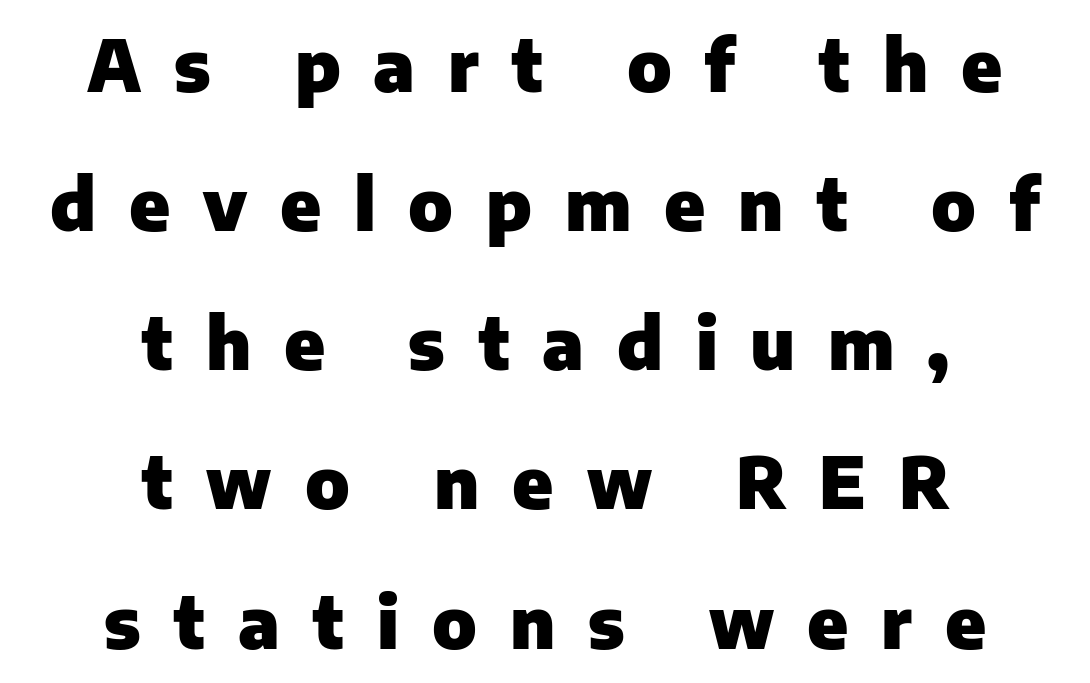
The image shows 71 px heavy sans-serif type, upright; set centered, loose line spacing (1.96x), unusually wide letter spacing (+0.46 em), not underlined; low stroke contrast and a medium x-height.
